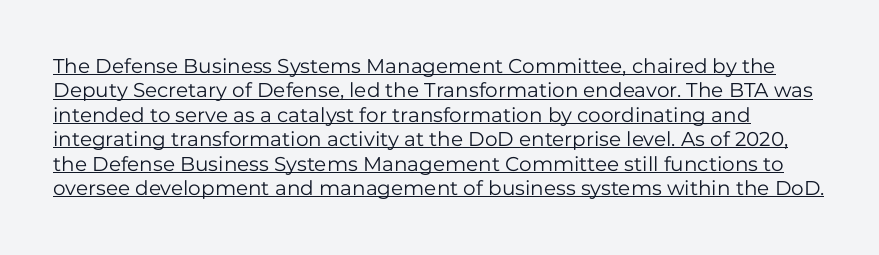
Q: Is the text bold? A: No.
Q: Is the text italic (slanted)? A: No, it is upright.
Q: Is the text underlined? A: Yes.
Q: Is the spacing between letters normal or unusually wide? A: Normal.
